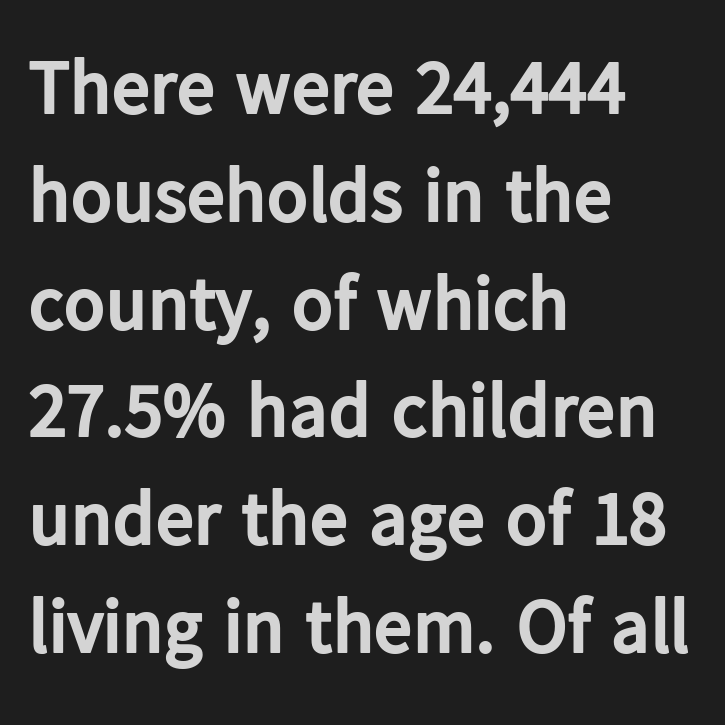
{"serif": "no", "italic": "no", "bold": "yes", "weight": "bold", "width": "normal", "stroke_contrast": "low", "x_height": "medium", "monospaced": "no", "underline": "no", "align": "left", "line_spacing": "normal", "line_spacing_ratio": 1.4, "letter_spacing": "normal", "letter_spacing_em": 0.0, "glyph_px": 77}
